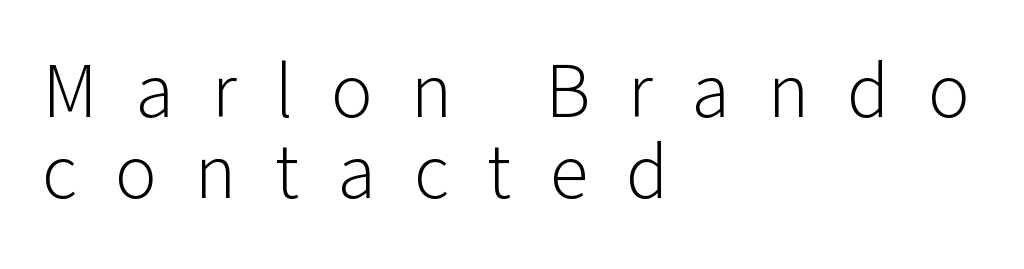
The image shows 78 px light sans-serif type, upright; set left-aligned, tight line spacing (1.04x), unusually wide letter spacing (+0.49 em), not underlined; low stroke contrast and a medium x-height.
